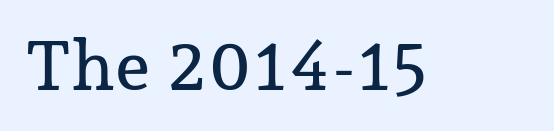
The image shows 70 px serif type, upright; set normal letter spacing, not underlined; low stroke contrast and a medium x-height.
